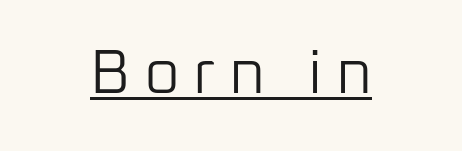
{"serif": "no", "italic": "no", "bold": "no", "weight": "light", "width": "normal", "stroke_contrast": "low", "x_height": "medium", "monospaced": "no", "underline": "yes", "letter_spacing": "wide", "letter_spacing_em": 0.22, "glyph_px": 62}
